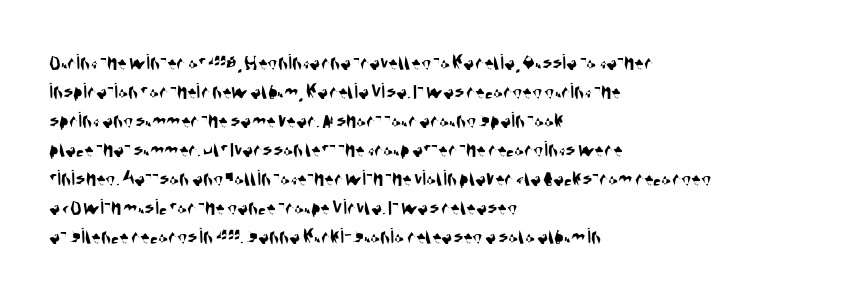
{"underline": "no", "align": "left", "line_spacing": "normal", "line_spacing_ratio": 1.26, "letter_spacing": "normal", "letter_spacing_em": 0.0, "glyph_px": 23}
